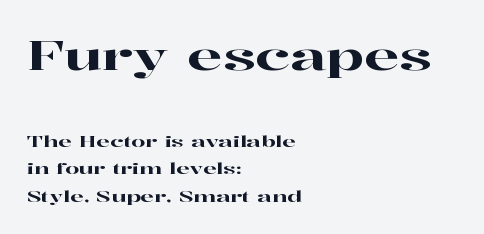
Q: Is the text italic (slanted)? A: No, it is upright.
Q: Is the typeface a serif or a sans-serif typeface? A: Serif.
Q: Is the text underlined? A: No.
Q: How is the paragraph aligned? A: Left-aligned.
Q: Is the spacing between letters normal or unusually wide? A: Normal.
Q: Which block of text is set in a larger size, the first (top) or the second (bottom)? A: The first (top) one.
Q: Width (condensed, normal, or wide)? A: Wide.
Q: Stroke contrast? A: High.
Q: x-height? A: Medium.
Q: Monospaced? A: No.
